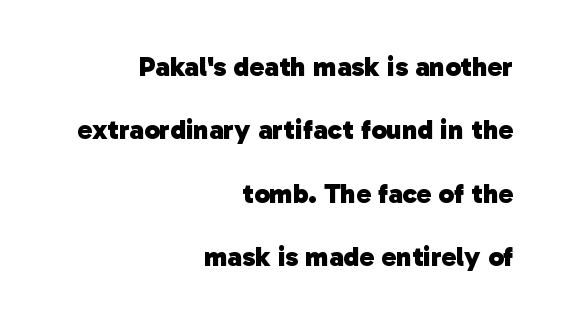
Plenty of ink on the page — the face is bold. Examine the stroke ends and you'll find no serifs. Spacing verdict: proportional, widths tailored to each character. The baseline area is clear. You could call the tracking neutral — neither tight nor loose.
